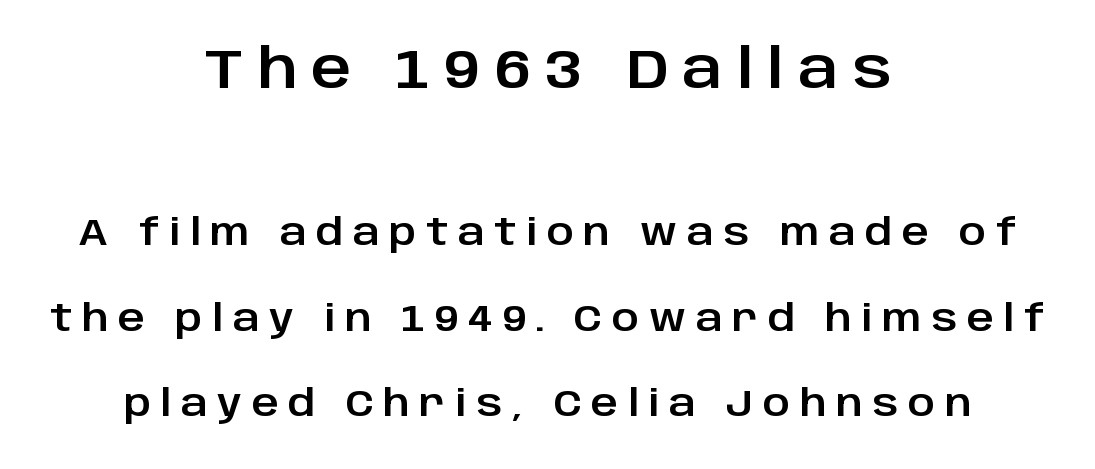
{"serif": "no", "italic": "no", "width": "normal", "stroke_contrast": "low", "x_height": "large", "monospaced": "no", "underline": "no", "align": "center", "line_spacing": "loose", "line_spacing_ratio": 2.31, "letter_spacing": "wide", "letter_spacing_em": 0.26, "larger_block": "first", "size_ratio": 1.49, "glyph_px": 55}
